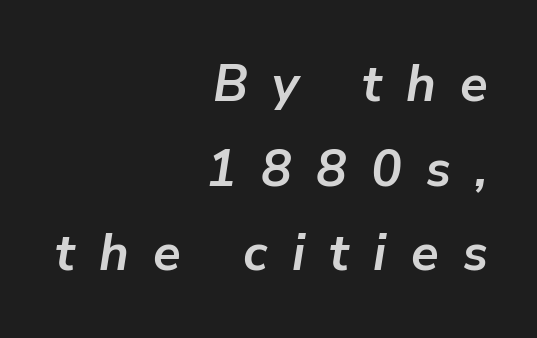
You could not count columns in this text — the font is proportionally spaced. Compared with typical body copy, the letter spacing here is much looser. These lines sit exactly where default settings would place them. Unmarked baselines from the first word to the last. There's an unmistakable incline to the writing here.
